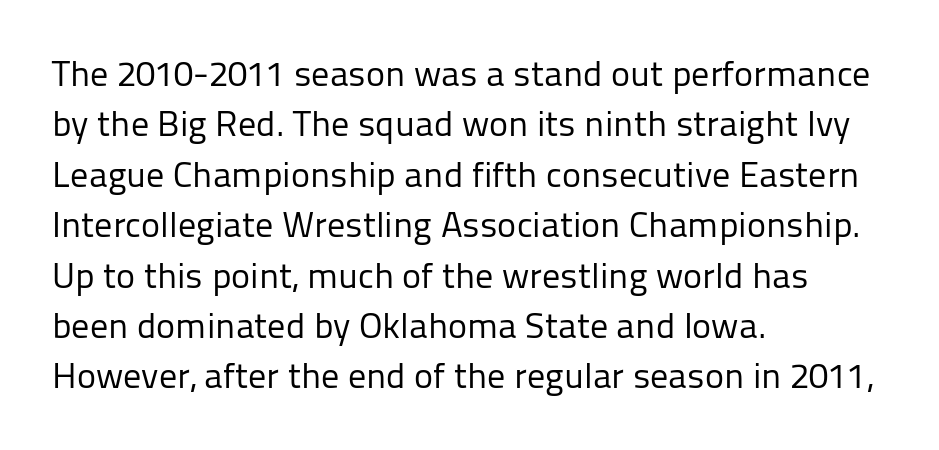
The image shows 36 px regular-weight sans-serif type, upright; set left-aligned, normal line spacing (1.4x), normal letter spacing, not underlined; low stroke contrast and a medium x-height.
